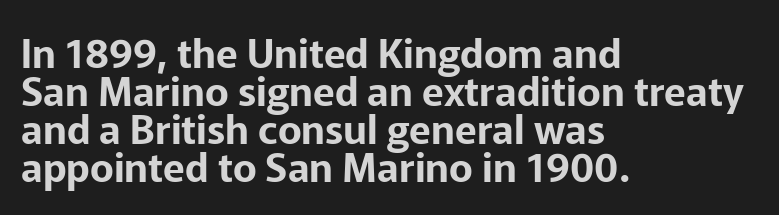
Caption: standard tracking, unaltered. Descender tails drop into unmarked territory. I'd call this a sans setting — the letters go barefoot. Think of a printed novel: that variable character pitch is what you see here. Compared with a centered layout, this one pins lines to the left instead. Students, observe: this is what under-led, compact text looks like.
